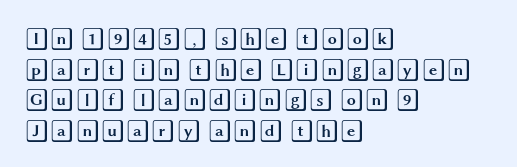
{"italic": "no", "underline": "no", "align": "left", "line_spacing": "normal", "line_spacing_ratio": 1.33, "letter_spacing": "normal", "letter_spacing_em": 0.0, "glyph_px": 23}
